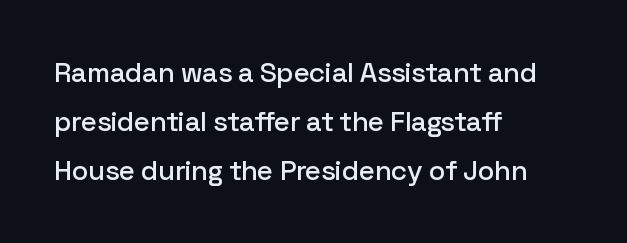
Q: Is the text italic (slanted)? A: No, it is upright.
Q: Is the typeface a serif or a sans-serif typeface? A: Sans-serif.
Q: Is the text underlined? A: No.
Q: How is the paragraph aligned? A: Left-aligned.
Q: Is the spacing between letters normal or unusually wide? A: Normal.
Q: Width (condensed, normal, or wide)? A: Normal.
Q: Stroke contrast? A: Low.
Q: x-height? A: Medium.
Q: Monospaced? A: No.
